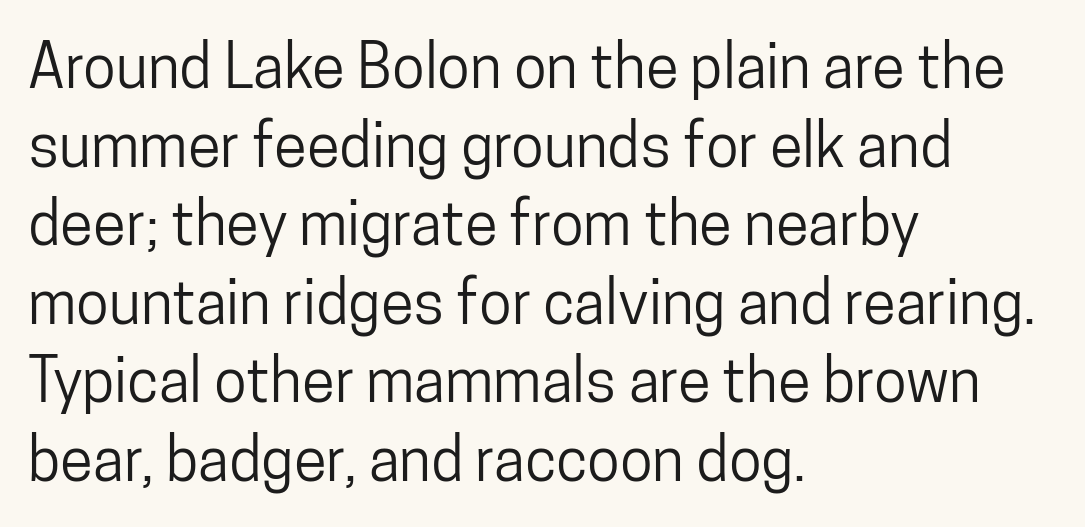
A typesetter would call this zero additional tracking. When letters stand straight like this, we call the style roman or upright. The paragraph has a hard left edge and a soft right edge. Regular leading.
